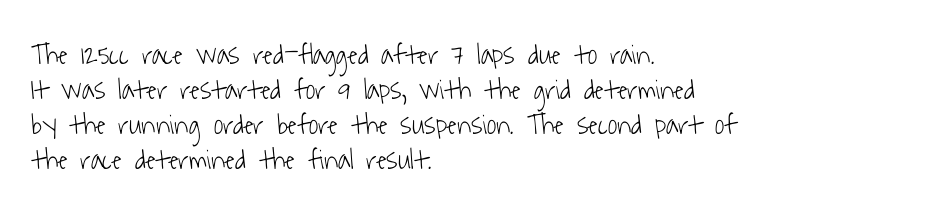
{"serif": "no", "bold": "no", "weight": "light", "width": "condensed", "stroke_contrast": "low", "x_height": "medium", "monospaced": "no", "underline": "no", "align": "left", "line_spacing_ratio": 1.21, "letter_spacing": "normal", "letter_spacing_em": 0.0, "glyph_px": 29}
